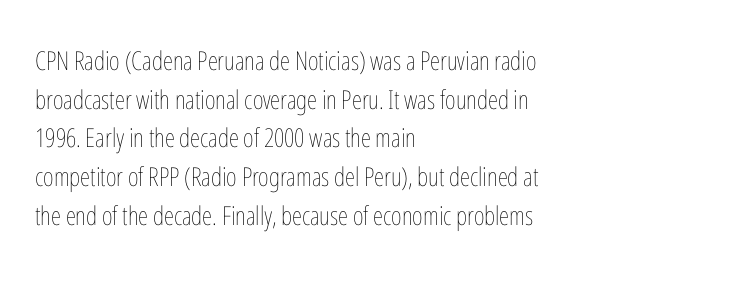
The image shows 26 px text type, upright; set left-aligned, normal line spacing (1.49x), normal letter spacing, not underlined.
